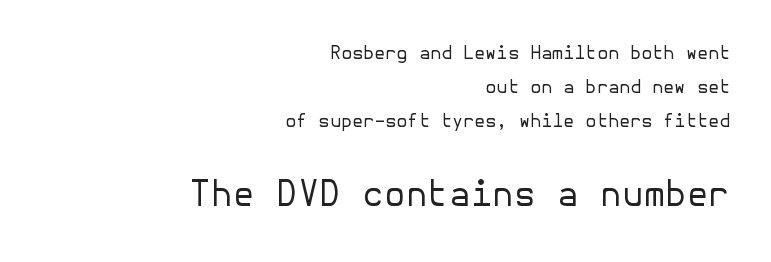
Q: Is the text bold? A: No.
Q: Is the text italic (slanted)? A: No, it is upright.
Q: Is the typeface a serif or a sans-serif typeface? A: Sans-serif.
Q: Is the text underlined? A: No.
Q: How is the paragraph aligned? A: Right-aligned.
Q: Is the spacing between letters normal or unusually wide? A: Normal.
Q: Which block of text is set in a larger size, the first (top) or the second (bottom)? A: The second (bottom) one.
Q: Width (condensed, normal, or wide)? A: Normal.
Q: Stroke contrast? A: Low.
Q: x-height? A: Medium.
